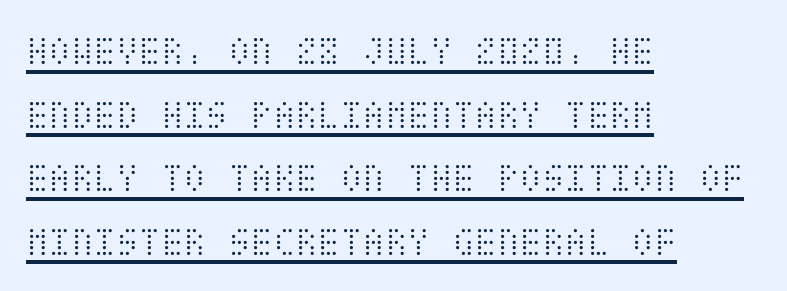
These lines stack with their left ends in a neat column. The passage shown is underscored from start to finish. Vertically, the passage feels balanced, rows spaced as you'd expect. The lettering holds an erect, upright posture throughout.
